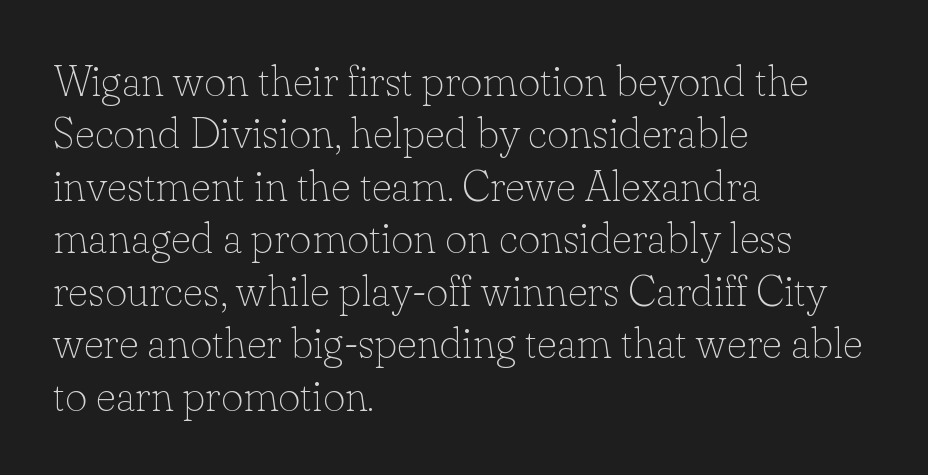
Q: Is the text bold? A: No.
Q: Is the text italic (slanted)? A: No, it is upright.
Q: Is the typeface a serif or a sans-serif typeface? A: Serif.
Q: Is the text underlined? A: No.
Q: How is the paragraph aligned? A: Left-aligned.
Q: Is the spacing between letters normal or unusually wide? A: Normal.
Q: Width (condensed, normal, or wide)? A: Normal.
Q: Stroke contrast? A: Low.
Q: x-height? A: Small.
Q: Monospaced? A: No.
